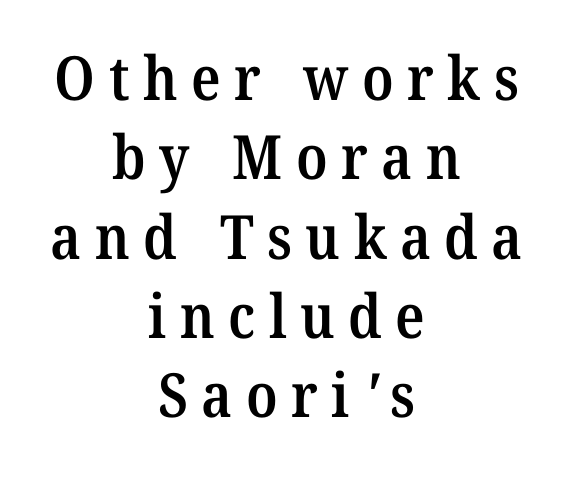
Q: Is the text bold? A: Semi-bold.
Q: Is the typeface a serif or a sans-serif typeface? A: Serif.
Q: Is the text underlined? A: No.
Q: How is the paragraph aligned? A: Centered.
Q: Is the spacing between letters normal or unusually wide? A: Unusually wide.
Q: Is the spacing between lines tight, normal or loose? A: Normal.
Q: Width (condensed, normal, or wide)? A: Normal.
Q: Stroke contrast? A: Medium.
Q: x-height? A: Medium.
Q: Monospaced? A: No.
